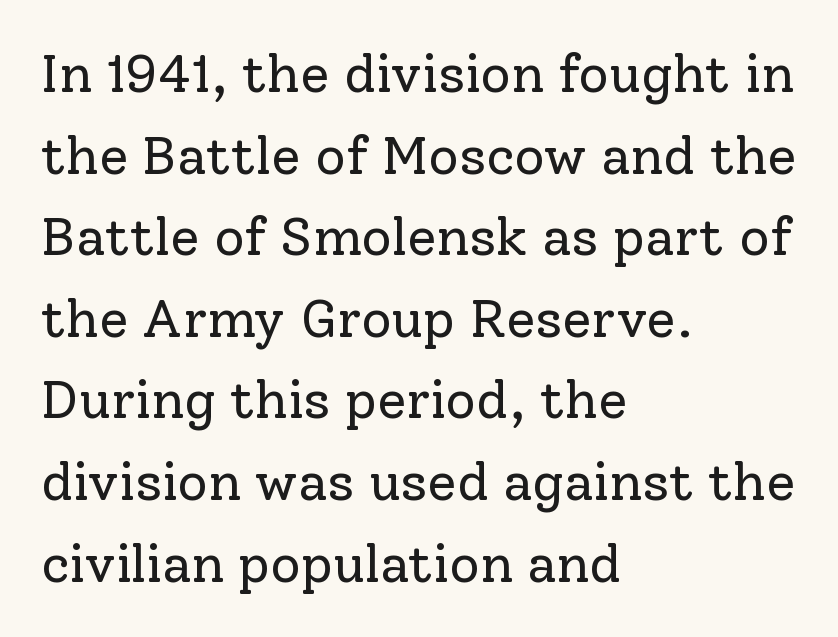
The image shows 53 px regular-weight serif type, upright; set left-aligned, normal line spacing (1.54x), normal letter spacing, not underlined; low stroke contrast and a medium x-height.
